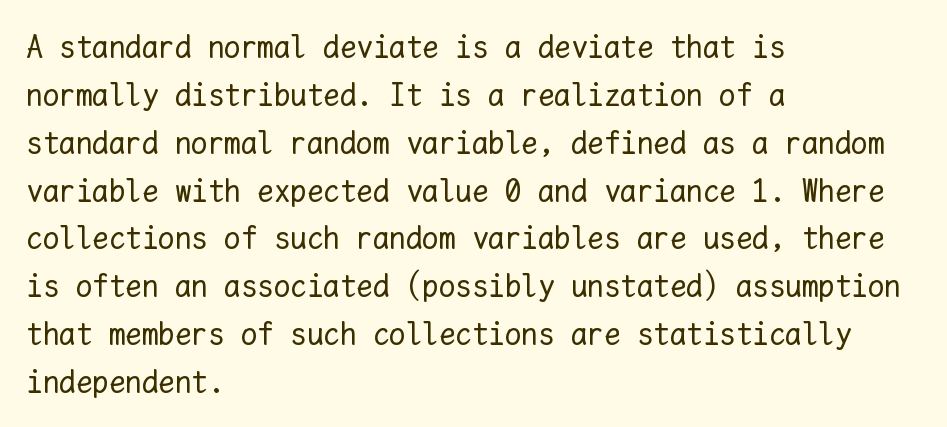
{"italic": "no", "bold": "no", "weight": "regular", "width": "normal", "stroke_contrast": "low", "x_height": "medium", "monospaced": "yes", "underline": "no", "align": "left", "line_spacing": "normal", "line_spacing_ratio": 1.45, "letter_spacing": "normal", "letter_spacing_em": 0.0, "glyph_px": 33}
